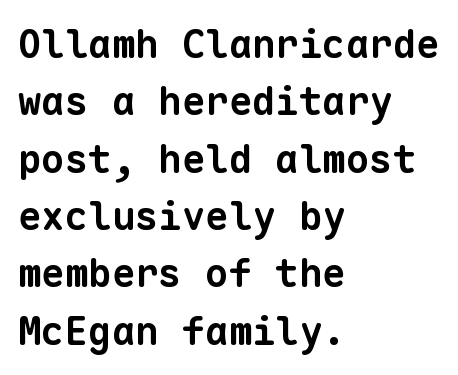
{"serif": "no", "bold": "yes", "weight": "bold", "width": "normal", "stroke_contrast": "low", "x_height": "medium", "monospaced": "yes", "underline": "no", "align": "left", "line_spacing": "normal", "line_spacing_ratio": 1.47, "letter_spacing": "normal", "letter_spacing_em": 0.0, "glyph_px": 39}
